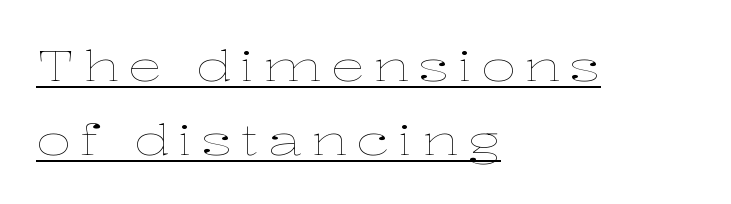
The image shows 43 px thin, wide type, upright; set left-aligned, line spacing 1.72x, unusually wide letter spacing (+0.2 em), underlined; low stroke contrast and a medium x-height.
